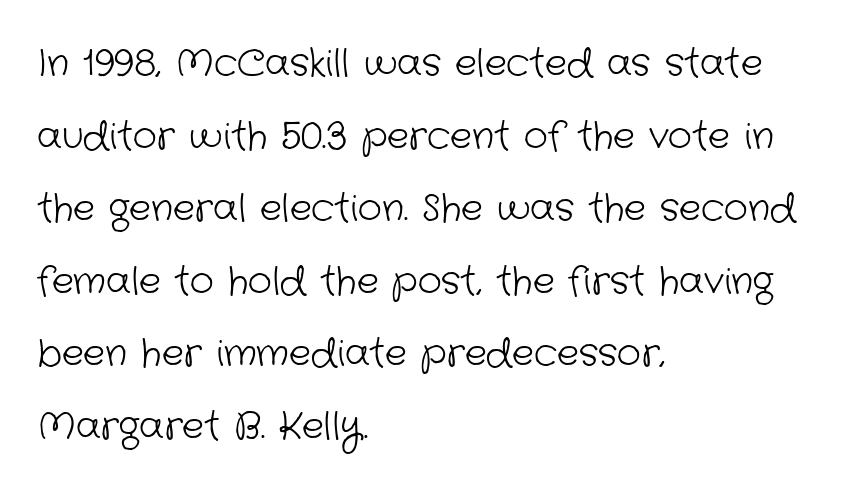
Is the type heavy? It reads as light-to-regular instead. Left-aligned paragraph, ragged on the right. These lines are rendered in a variable-pitch font. Notice the wide empty band between every row — that's loose leading. Does extra space separate the letters? No, they use regular spacing. Underline: absent.
